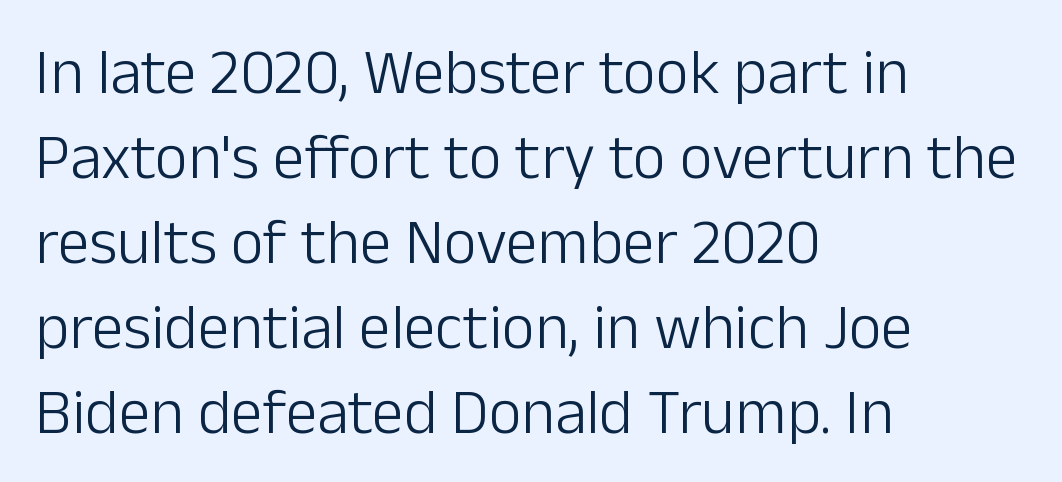
{"serif": "no", "italic": "no", "bold": "no", "weight": "light", "width": "normal", "stroke_contrast": "low", "x_height": "medium", "monospaced": "no", "underline": "no", "align": "left", "line_spacing": "normal", "line_spacing_ratio": 1.33, "letter_spacing": "normal", "letter_spacing_em": 0.0, "glyph_px": 64}
